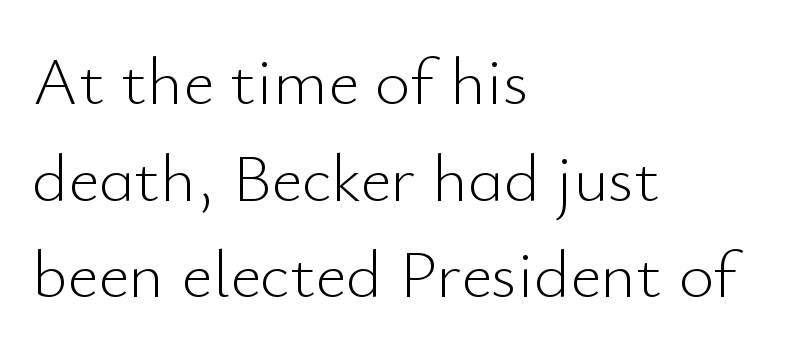
{"serif": "no", "italic": "no", "bold": "no", "weight": "light", "width": "normal", "stroke_contrast": "low", "x_height": "small", "monospaced": "no", "underline": "no", "align": "left", "line_spacing": "normal", "line_spacing_ratio": 1.42, "letter_spacing": "normal", "letter_spacing_em": 0.0, "glyph_px": 68}
